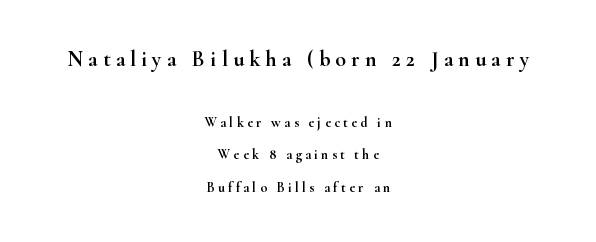
Q: Is the text italic (slanted)? A: No, it is upright.
Q: Is the text underlined? A: No.
Q: How is the paragraph aligned? A: Centered.
Q: Is the spacing between letters normal or unusually wide? A: Unusually wide.
Q: Is the spacing between lines tight, normal or loose? A: Loose.
Q: Which block of text is set in a larger size, the first (top) or the second (bottom)? A: The first (top) one.
